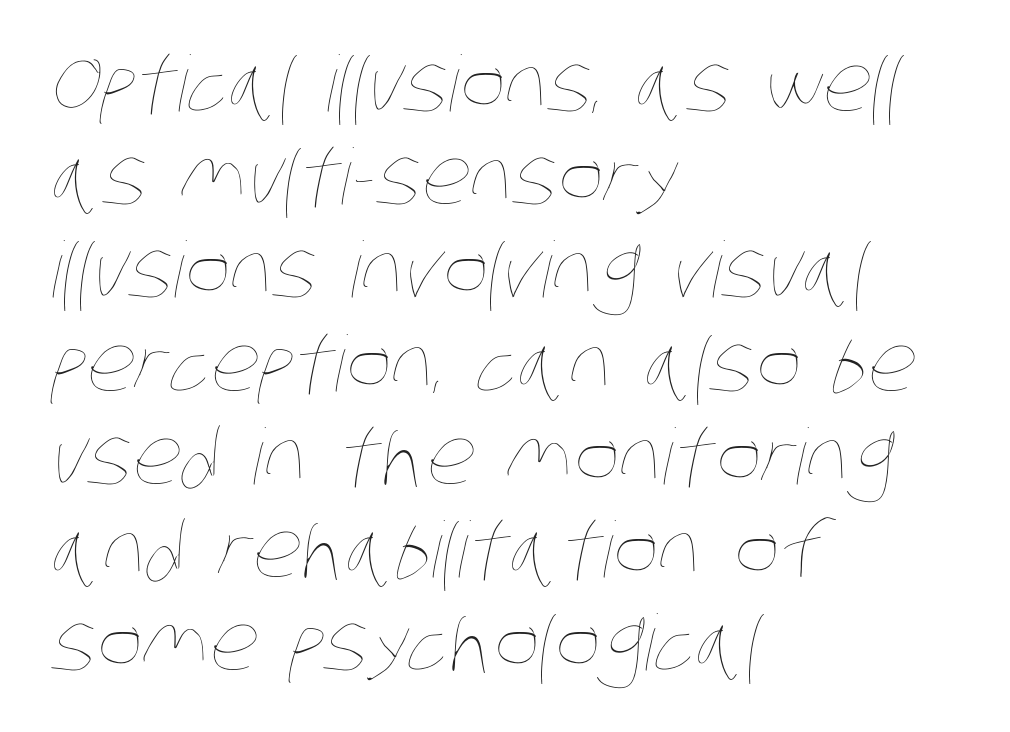
{"bold": "no", "weight": "thin", "width": "condensed", "stroke_contrast": "low", "x_height": "large", "monospaced": "no", "underline": "no", "align": "left", "line_spacing_ratio": 1.21, "letter_spacing": "normal", "letter_spacing_em": 0.0, "glyph_px": 77}
